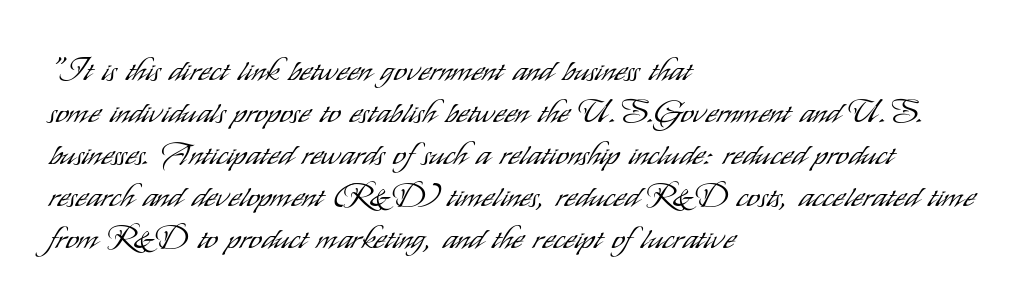
Here the glyphs are tracked normally, forming tight word shapes. Each letter keeps its own natural width here, so spacing adapts to shape. These lines are set flush left with a ragged right edge. Is this a heavy cut? Hardly; it is regular or lighter.
